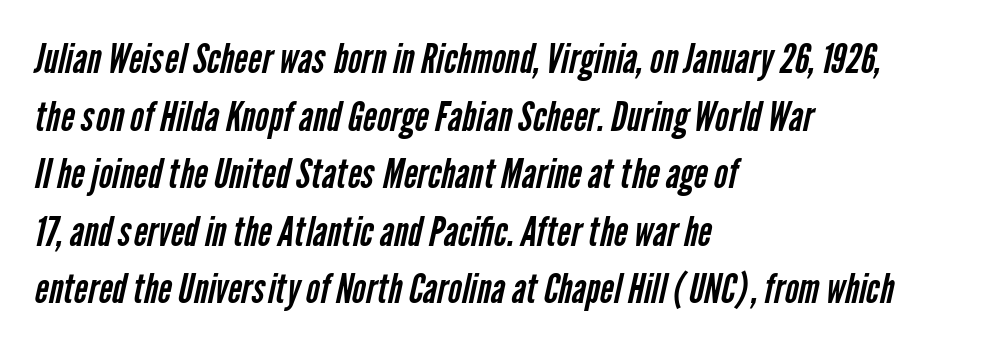
Line spacing here is normal. The letters look calm and open, with moderate or lighter stems. Is this a sans? Yes — the strokes have no serifs. Each row of text sits above clean, open space. Words appear dense and cohesive because spacing is normal. The rendering uses natural spacing where letterforms have individual widths.
